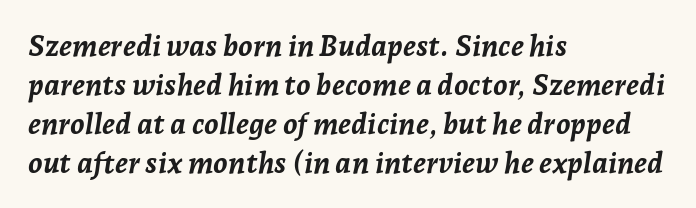
The image shows 29 px semibold type, italic (leaning right); set left-aligned, normal line spacing (1.34x), normal letter spacing, not underlined; low stroke contrast and a medium x-height.
